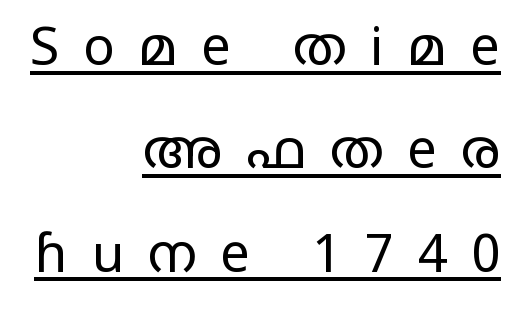
{"serif": "no", "italic": "no", "bold": "no", "weight": "regular", "width": "wide", "stroke_contrast": "low", "x_height": "large", "monospaced": "no", "underline": "yes", "align": "right", "line_spacing": "loose", "line_spacing_ratio": 1.95, "letter_spacing": "wide", "letter_spacing_em": 0.45, "glyph_px": 53}
